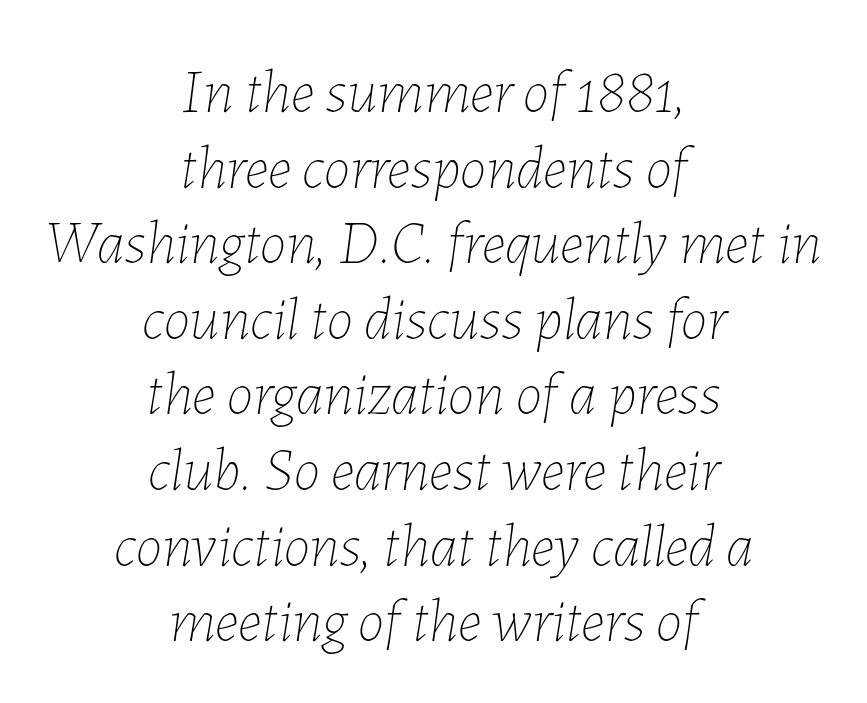
{"italic": "yes", "lean": "right", "slant_degrees": 7, "bold": "no", "weight": "thin", "width": "normal", "stroke_contrast": "low", "x_height": "medium", "monospaced": "no", "underline": "no", "align": "center", "line_spacing": "normal", "line_spacing_ratio": 1.26, "letter_spacing": "normal", "letter_spacing_em": 0.0, "glyph_px": 60}
